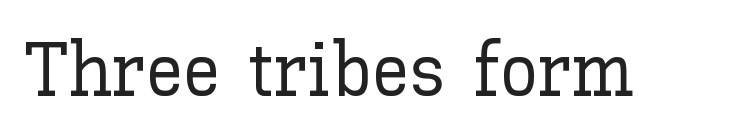
Descender tails drop into unmarked territory. The rendering keeps characters at their native spacing. Here the designer chose a conventional face with non-uniform glyph widths. The letters stand upright; this is a roman face.
